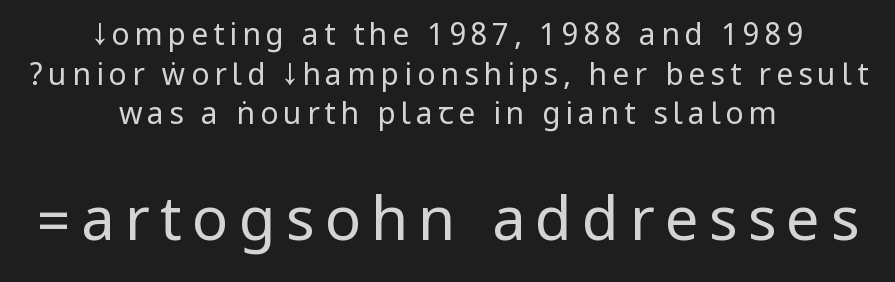
Q: Is the text bold? A: No.
Q: Is the text italic (slanted)? A: No, it is upright.
Q: Is the typeface a serif or a sans-serif typeface? A: Sans-serif.
Q: Is the text underlined? A: No.
Q: How is the paragraph aligned? A: Centered.
Q: Is the spacing between lines tight, normal or loose? A: Normal.
Q: Which block of text is set in a larger size, the first (top) or the second (bottom)? A: The second (bottom) one.
Q: Width (condensed, normal, or wide)? A: Condensed.
Q: Stroke contrast? A: Low.
